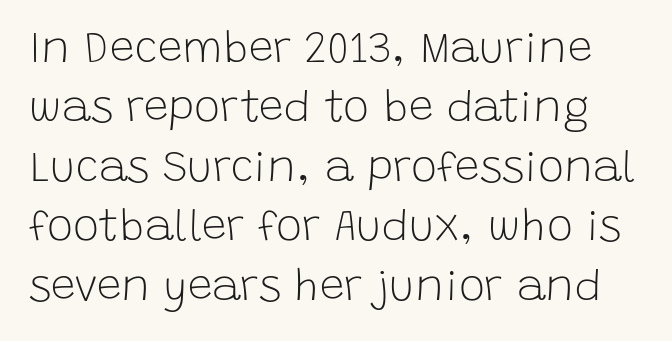
Here the designer chose a conventional face with non-uniform glyph widths. Italic: no, the glyphs are upright roman. Stem width sits at or under what a default text font uses. This sample uses a sans-serif face. The letters sit at their default tracking, neither squeezed nor spread. Rows of type keep a routine distance in the vertical direction.
